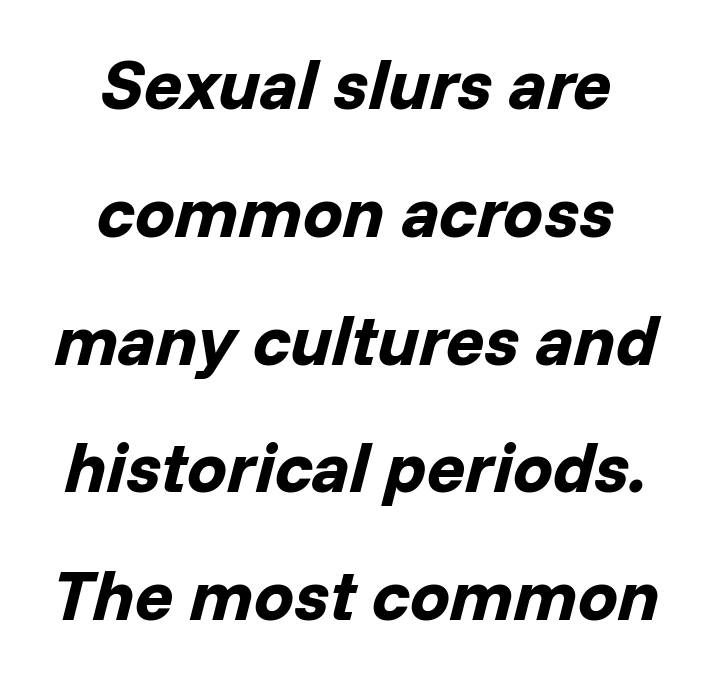
Posture: slanted. You'd pick this weight for a headline — it's a proper bold. You could not count columns in this text — the font is proportionally spaced. In CSS terms this would be text-align: center. Honestly, the letter spacing is just normal — you wouldn't notice it. The zone under the glyphs is completely vacant.
